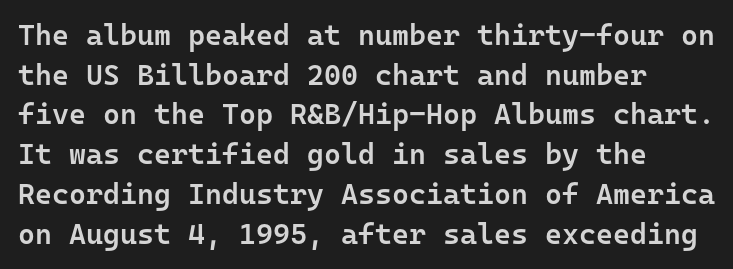
The image shows 29 px semibold sans-serif type, upright, monospaced; set normal line spacing (1.37x), normal letter spacing, not underlined; low stroke contrast and a medium x-height.
